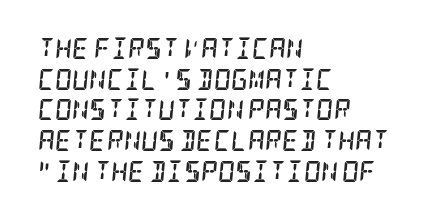
The image shows 21 px bold type, italic (leaning right); set left-aligned, normal line spacing (1.46x), normal letter spacing, not underlined.
